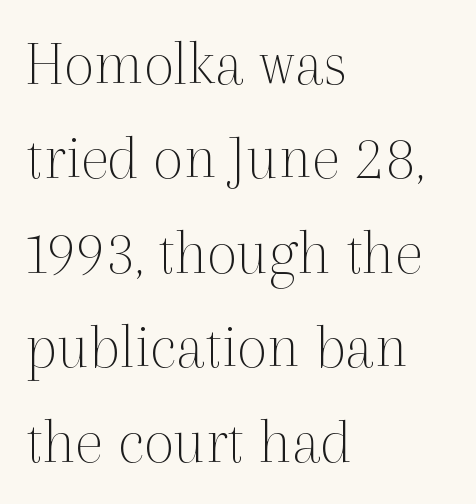
The image shows 66 px thin serif type, upright; set left-aligned, normal line spacing (1.43x), normal letter spacing, not underlined; a medium x-height.
